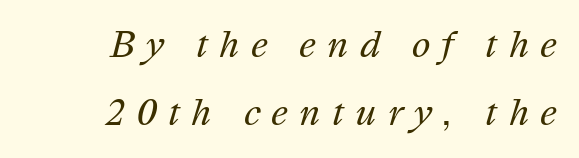
The image shows 35 px regular-weight type, italic (leaning right); set right-aligned, loose line spacing (1.95x), unusually wide letter spacing (+0.32 em), not underlined; medium stroke contrast and a medium x-height.
